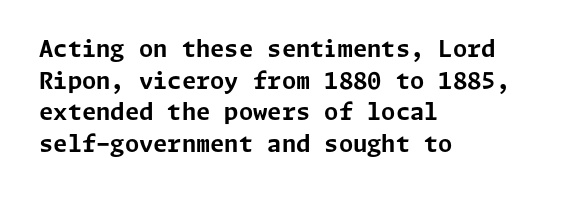
{"italic": "no", "bold": "yes", "underline": "no", "align": "left", "line_spacing": "normal", "line_spacing_ratio": 1.38, "letter_spacing": "normal", "letter_spacing_em": 0.0, "glyph_px": 23}
